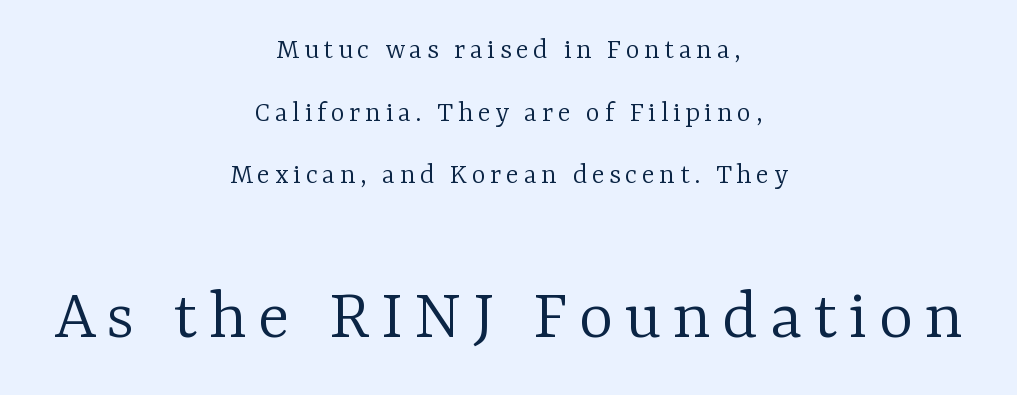
Type size steps up from the first block to the second. Regarding serifs, this sample has them. The words here are not underlined. The compositor balanced each line on the midline.
